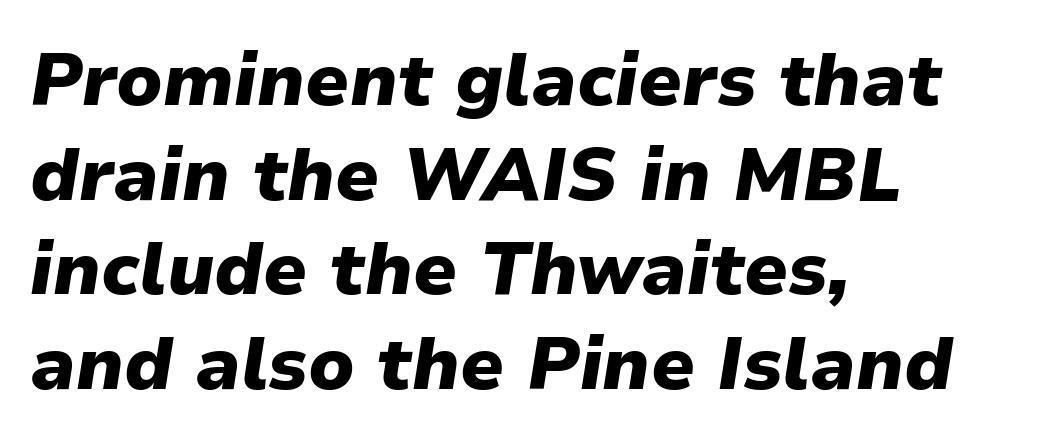
Q: Is the text bold? A: Yes.
Q: Is the text italic (slanted)? A: Yes, it leans right by about 9 degrees.
Q: Is the text underlined? A: No.
Q: How is the paragraph aligned? A: Left-aligned.
Q: Is the spacing between letters normal or unusually wide? A: Normal.
Q: Is the spacing between lines tight, normal or loose? A: Normal.
Q: Width (condensed, normal, or wide)? A: Normal.
Q: Stroke contrast? A: Low.
Q: x-height? A: Medium.
Q: Monospaced? A: No.
